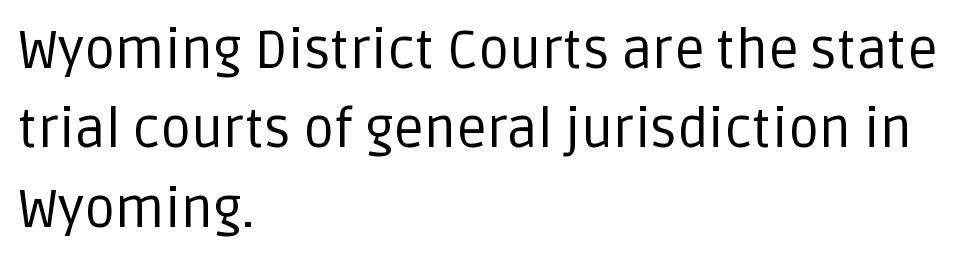
The image shows 54 px regular-weight sans-serif type, upright; set left-aligned, normal line spacing (1.47x), normal letter spacing, not underlined; low stroke contrast and a large x-height.
